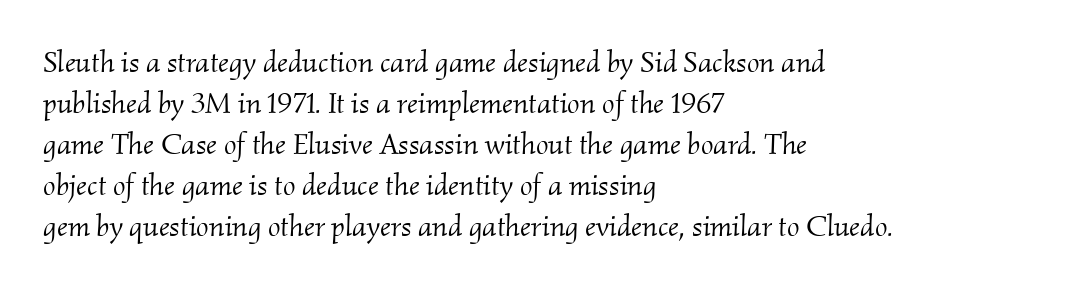
Q: Is the text bold? A: No.
Q: Is the text italic (slanted)? A: Yes, it leans right by about 2 degrees.
Q: Is the typeface a serif or a sans-serif typeface? A: Serif.
Q: Is the text underlined? A: No.
Q: How is the paragraph aligned? A: Left-aligned.
Q: Is the spacing between letters normal or unusually wide? A: Normal.
Q: Is the spacing between lines tight, normal or loose? A: Normal.
Q: Width (condensed, normal, or wide)? A: Normal.
Q: Stroke contrast? A: Medium.
Q: x-height? A: Small.
Q: Monospaced? A: No.
